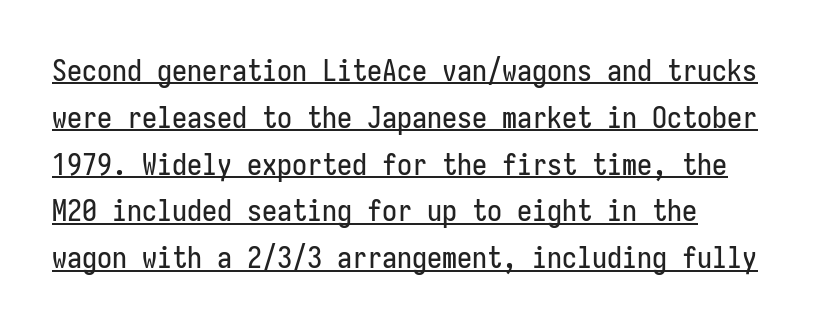
The image shows 30 px condensed sans-serif type, upright, monospaced; set normal line spacing (1.56x), normal letter spacing, underlined; low stroke contrast and a medium x-height.
